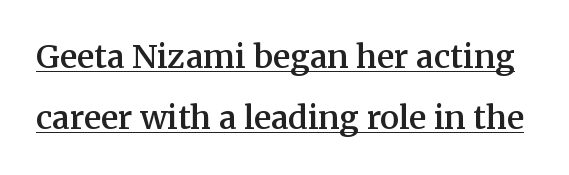
Q: Is the text bold? A: Semi-bold.
Q: Is the text italic (slanted)? A: No, it is upright.
Q: Is the typeface a serif or a sans-serif typeface? A: Serif.
Q: Is the text underlined? A: Yes.
Q: Is the spacing between letters normal or unusually wide? A: Normal.
Q: Is the spacing between lines tight, normal or loose? A: Loose.
Q: Width (condensed, normal, or wide)? A: Normal.
Q: Stroke contrast? A: Medium.
Q: x-height? A: Medium.
Q: Monospaced? A: No.
